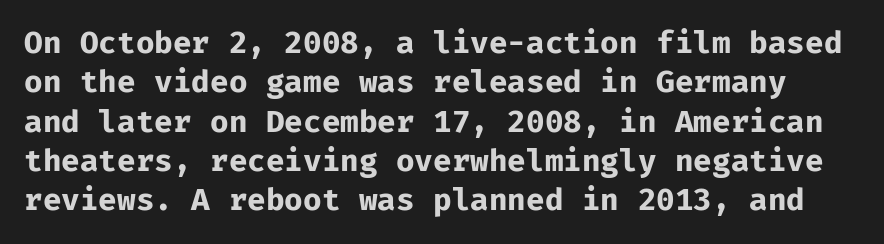
The space directly below the letters is spotless. No feet cap the strokes, marking this as sans-serif type. This is roman type, the default non-slanted kind. The designer left line spacing at the default. These lines are rendered in a fixed-pitch font. Its strokes are broad and dark, the hallmark of bold type.
